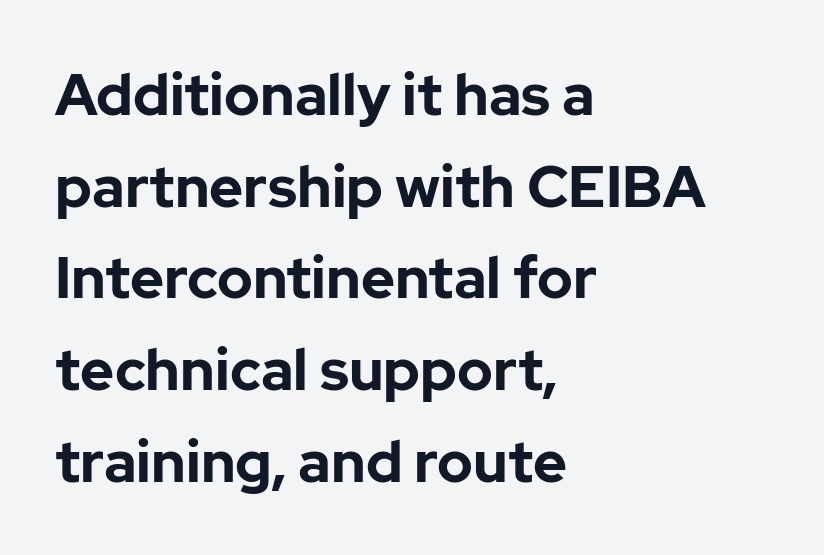
Q: Is the text bold? A: Yes.
Q: Is the text italic (slanted)? A: No, it is upright.
Q: Is the typeface a serif or a sans-serif typeface? A: Sans-serif.
Q: Is the text underlined? A: No.
Q: How is the paragraph aligned? A: Left-aligned.
Q: Is the spacing between letters normal or unusually wide? A: Normal.
Q: Is the spacing between lines tight, normal or loose? A: Normal.
Q: Width (condensed, normal, or wide)? A: Normal.
Q: Stroke contrast? A: Low.
Q: x-height? A: Medium.
Q: Monospaced? A: No.
